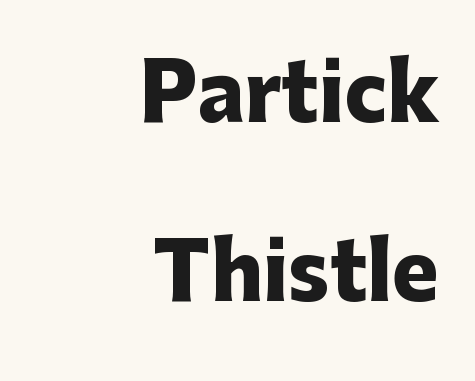
The image shows 78 px heavy sans-serif type, upright; set right-aligned, loose line spacing (2.29x), normal letter spacing, not underlined; low stroke contrast and a medium x-height.
